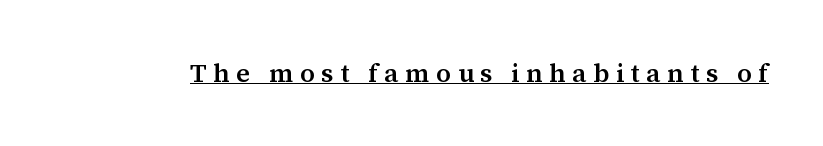
Rendered with straight, roman letterforms. The lettering is marked with a stroke running underneath it. The passage shown has open, widely tracked lettering throughout. Look at the stroke-to-counter ratio: somewhat heavy, a semibold.
